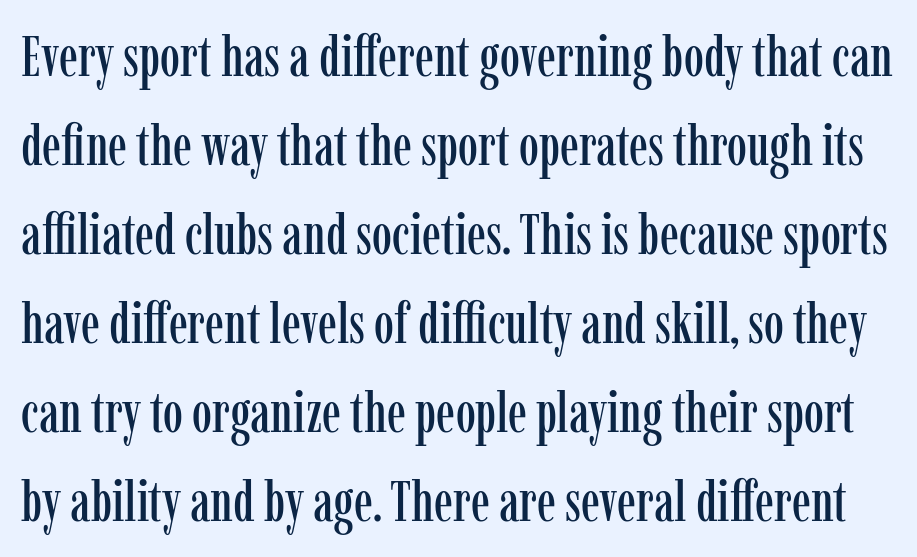
{"serif": "yes", "italic": "no", "width": "condensed", "stroke_contrast": "low", "x_height": "medium", "monospaced": "no", "underline": "no", "line_spacing": "normal", "line_spacing_ratio": 1.56, "letter_spacing": "normal", "letter_spacing_em": 0.0, "glyph_px": 57}
